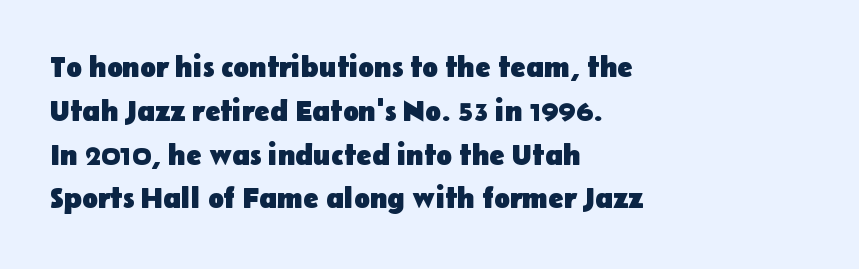
{"serif": "no", "italic": "no", "bold": "yes", "weight": "heavy", "width": "normal", "stroke_contrast": "low", "x_height": "medium", "monospaced": "no", "underline": "no", "align": "left", "line_spacing": "normal", "line_spacing_ratio": 1.51, "letter_spacing": "normal", "letter_spacing_em": 0.0, "glyph_px": 29}
